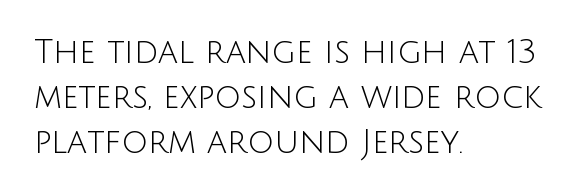
{"serif": "no", "italic": "no", "bold": "no", "weight": "light", "width": "normal", "stroke_contrast": "low", "x_height": "large", "monospaced": "no", "underline": "no", "align": "left", "line_spacing": "normal", "line_spacing_ratio": 1.36, "letter_spacing": "normal", "letter_spacing_em": 0.0, "glyph_px": 33}
